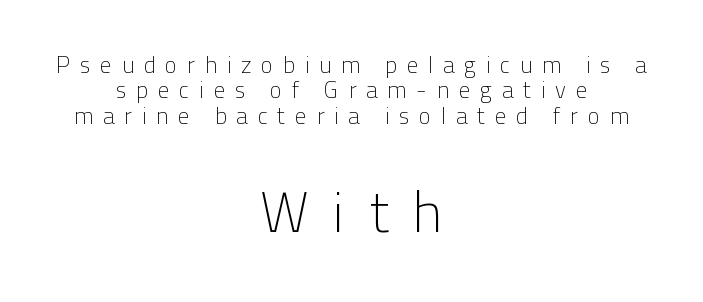
This rendering uses center alignment, leaving both contours irregular but symmetric. Size contrast runs from small at the top to large at the bottom. Between one letter and the next there's a generous, obvious gap. The font is comparable to plain body text, perhaps lighter. Rendered with straight, roman letterforms.
